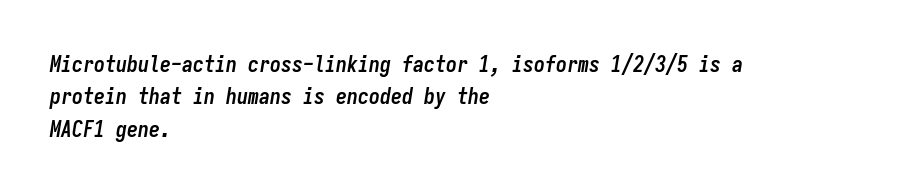
{"italic": "yes", "lean": "right", "slant_degrees": 9, "bold": "yes", "underline": "no", "align": "left", "line_spacing": "normal", "line_spacing_ratio": 1.47, "letter_spacing": "normal", "letter_spacing_em": 0.0, "glyph_px": 22}
